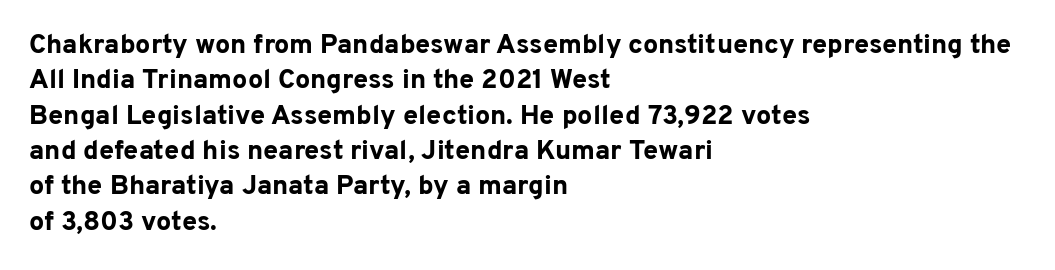
The image shows 27 px bold type, upright; set left-aligned, normal line spacing (1.31x), normal letter spacing, not underlined.
